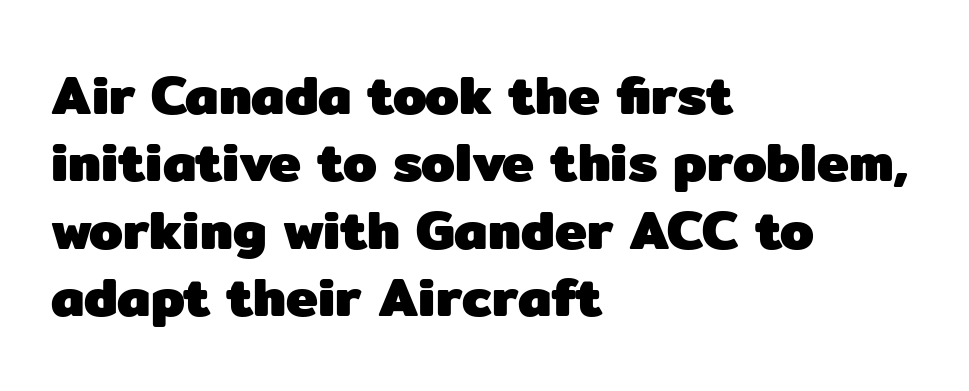
Q: Is the text bold? A: Yes.
Q: Is the text italic (slanted)? A: No, it is upright.
Q: Is the typeface a serif or a sans-serif typeface? A: Sans-serif.
Q: Is the text underlined? A: No.
Q: How is the paragraph aligned? A: Left-aligned.
Q: Is the spacing between letters normal or unusually wide? A: Normal.
Q: Is the spacing between lines tight, normal or loose? A: Normal.
Q: Width (condensed, normal, or wide)? A: Normal.
Q: Stroke contrast? A: Low.
Q: x-height? A: Medium.
Q: Monospaced? A: No.
